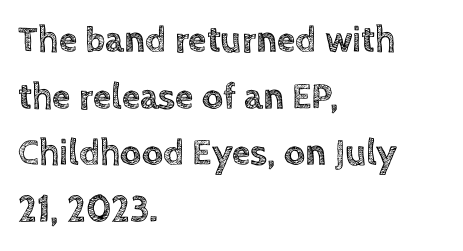
The image shows 37 px text type, upright; set left-aligned, normal line spacing (1.53x), normal letter spacing, not underlined; a large x-height.
